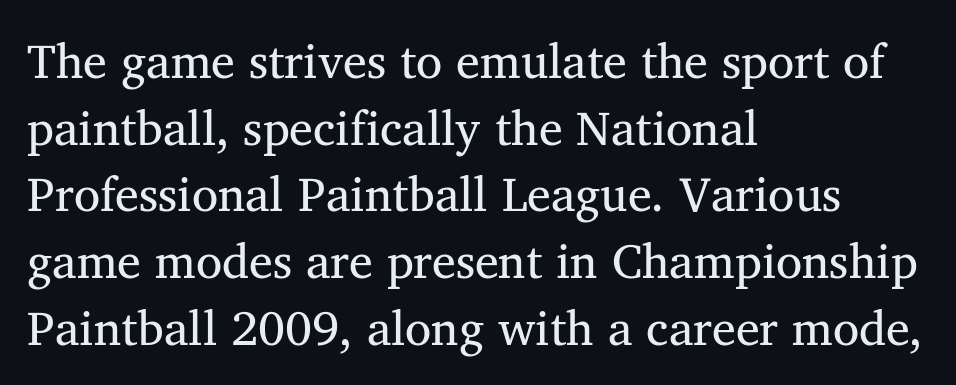
Q: Is the text bold? A: No.
Q: Is the typeface a serif or a sans-serif typeface? A: Serif.
Q: Is the text underlined? A: No.
Q: How is the paragraph aligned? A: Left-aligned.
Q: Is the spacing between letters normal or unusually wide? A: Normal.
Q: Is the spacing between lines tight, normal or loose? A: Normal.
Q: Width (condensed, normal, or wide)? A: Normal.
Q: Stroke contrast? A: Medium.
Q: x-height? A: Medium.
Q: Monospaced? A: No.
